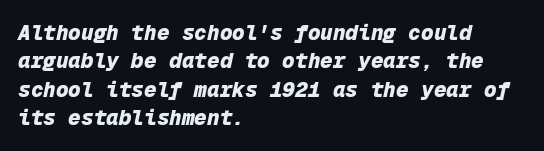
The image shows 21 px bold type, italic (leaning right); set left-aligned, normal line spacing (1.35x), normal letter spacing, not underlined.
